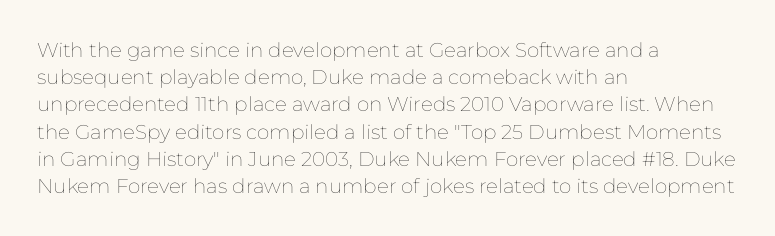
{"italic": "no", "bold": "no", "underline": "no", "align": "left", "line_spacing": "normal", "line_spacing_ratio": 1.36, "letter_spacing": "normal", "letter_spacing_em": 0.0, "glyph_px": 20}
